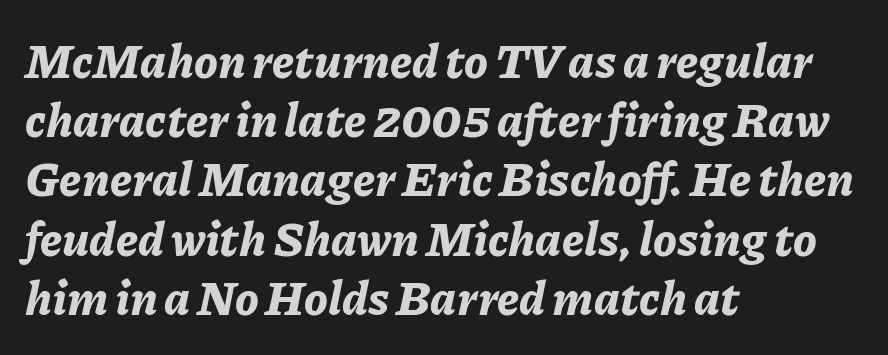
Q: Is the text bold? A: Yes.
Q: Is the text italic (slanted)? A: Yes, it leans right by about 11 degrees.
Q: Is the text underlined? A: No.
Q: How is the paragraph aligned? A: Left-aligned.
Q: Is the spacing between letters normal or unusually wide? A: Normal.
Q: Is the spacing between lines tight, normal or loose? A: Normal.
Q: Width (condensed, normal, or wide)? A: Normal.
Q: Stroke contrast? A: Low.
Q: x-height? A: Medium.
Q: Monospaced? A: No.
